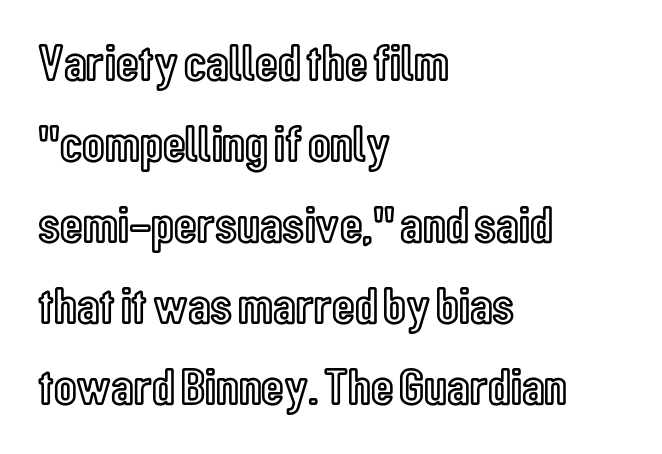
This is the regular roman posture of the typeface. Caption: standard tracking, unaltered. The passage shown is not underscored anywhere. Normally led — the rows are evenly, conventionally spaced. Where is the straight margin? On the left. Looks like regular typesetting: each glyph gets only the width it needs.
